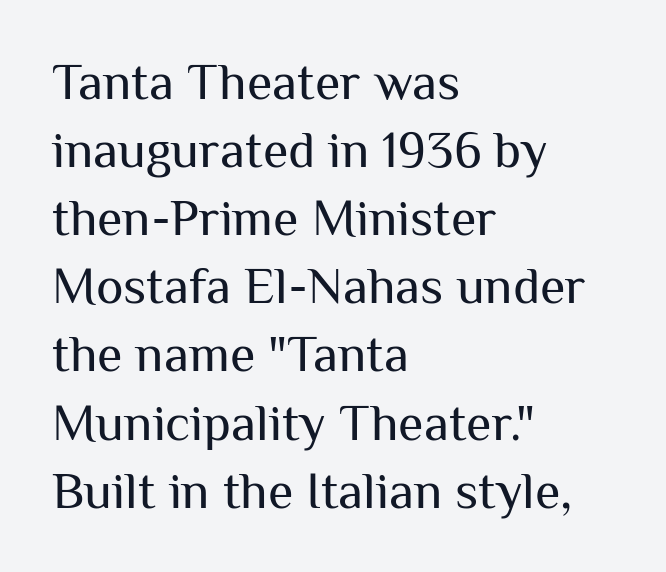
{"serif": "no", "italic": "no", "bold": "no", "weight": "regular", "width": "normal", "stroke_contrast": "medium", "x_height": "medium", "monospaced": "no", "underline": "no", "align": "left", "line_spacing": "normal", "line_spacing_ratio": 1.31, "letter_spacing": "normal", "letter_spacing_em": 0.0, "glyph_px": 52}
